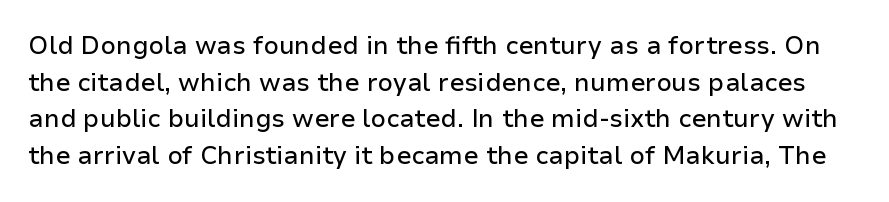
Characters follow at the spacing the type designer built in. Leading: standard. Plain, unruled lines of type. Upright lettering throughout.
